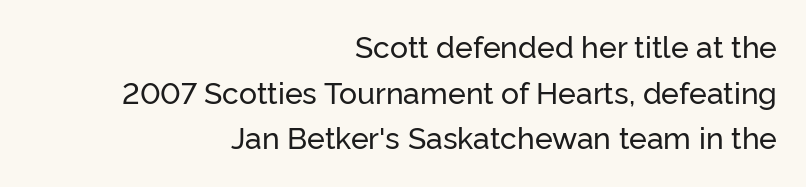
The image shows 30 px sans-serif type, upright; set right-aligned, normal line spacing (1.52x), normal letter spacing, not underlined; low stroke contrast and a medium x-height.
